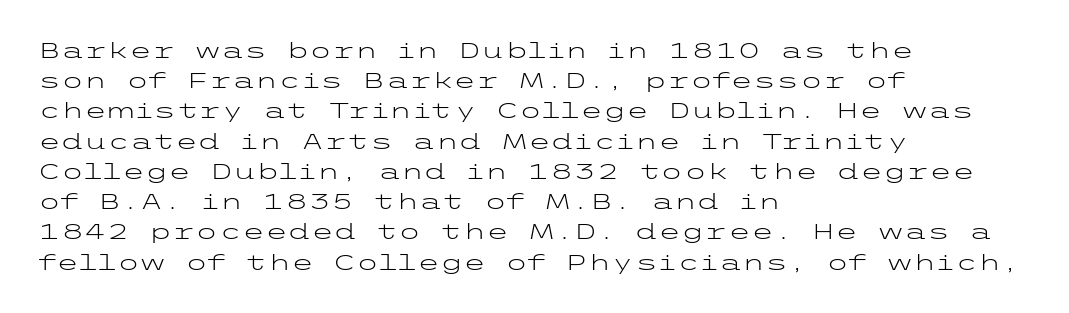
The image shows 21 px text type, upright; set left-aligned, normal line spacing (1.44x), normal letter spacing, not underlined.
